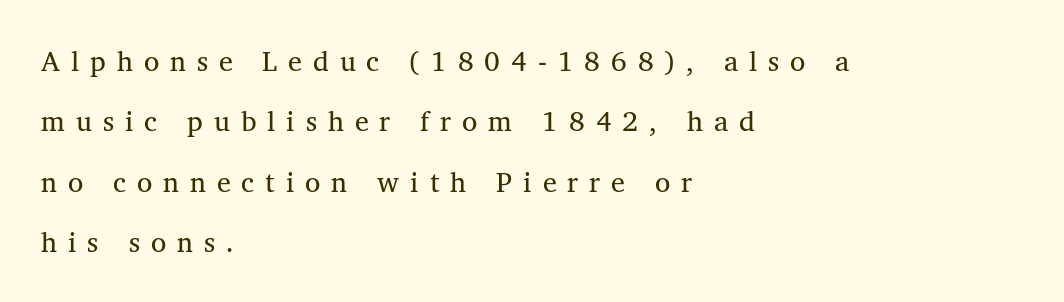
The image shows 28 px regular-weight serif type, upright; set left-aligned, loose line spacing (2.16x), unusually wide letter spacing (+0.39 em), not underlined; medium stroke contrast and a medium x-height.
